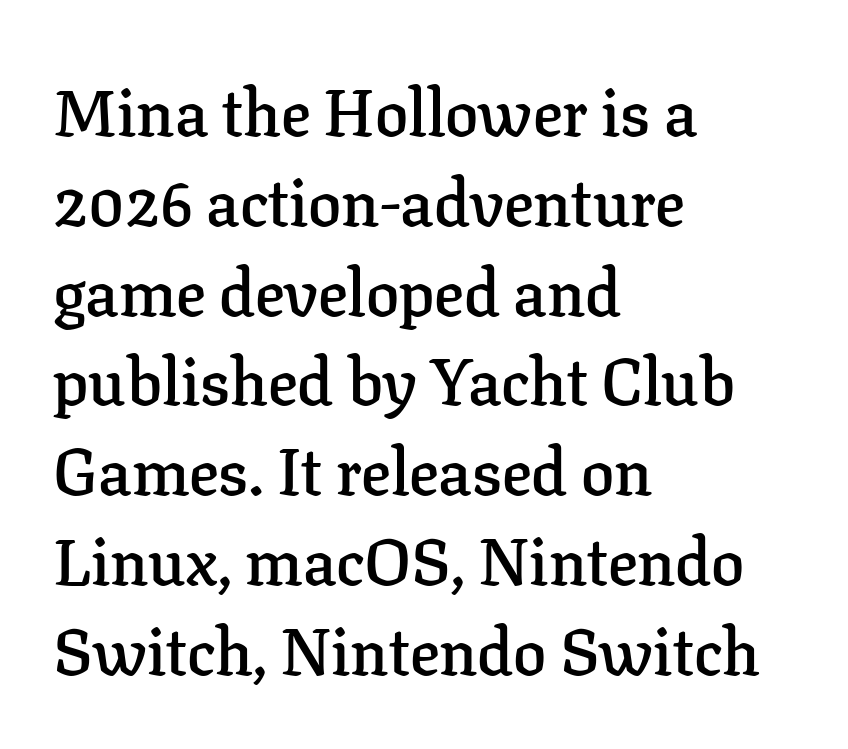
The baseline area is clear. A typesetter would call this proportional, since set widths differ per character. Every character sits straight up, as roman type does. Layout note: lines flush left.
